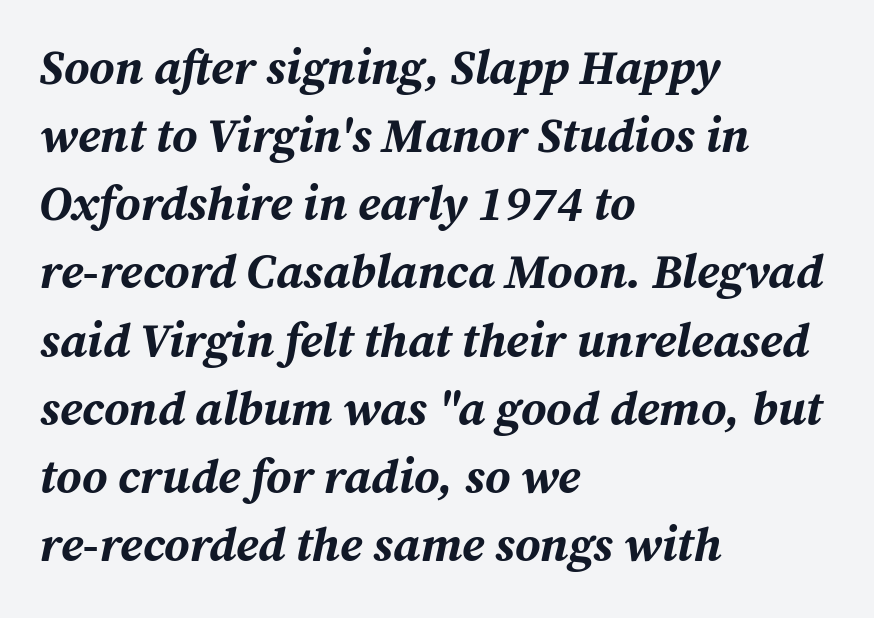
Q: Is the text bold? A: Yes.
Q: Is the text italic (slanted)? A: Yes, it leans right by about 12 degrees.
Q: Is the text underlined? A: No.
Q: How is the paragraph aligned? A: Left-aligned.
Q: Is the spacing between letters normal or unusually wide? A: Normal.
Q: Is the spacing between lines tight, normal or loose? A: Normal.
Q: Width (condensed, normal, or wide)? A: Normal.
Q: Stroke contrast? A: Medium.
Q: x-height? A: Medium.
Q: Monospaced? A: No.
